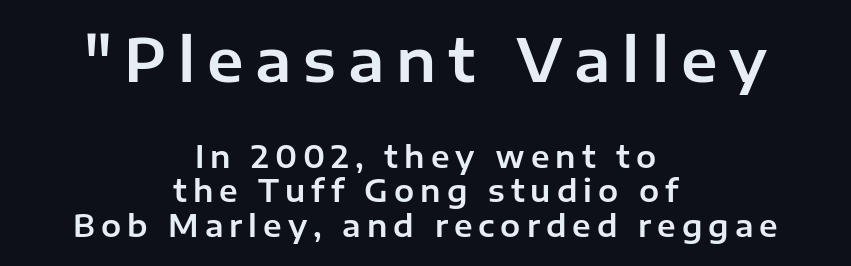
{"serif": "no", "italic": "no", "width": "normal", "stroke_contrast": "low", "x_height": "medium", "monospaced": "no", "underline": "no", "align": "center", "line_spacing_ratio": 1.16, "letter_spacing": "wide", "letter_spacing_em": 0.2, "larger_block": "first", "size_ratio": 1.97, "glyph_px": 59}
